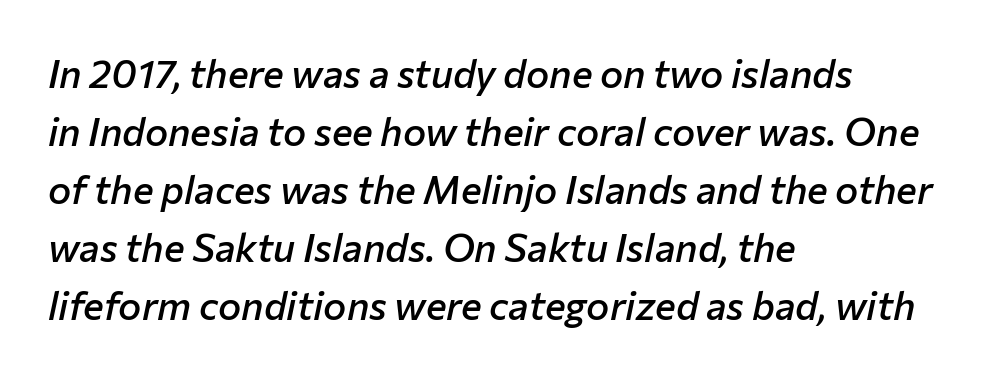
The image shows 39 px semibold type, italic (leaning right); set left-aligned, normal line spacing (1.49x), normal letter spacing, not underlined; low stroke contrast and a medium x-height.
